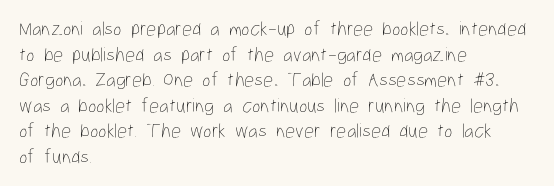
The image shows 20 px text type, upright; set left-aligned, normal line spacing (1.28x), normal letter spacing, not underlined.
